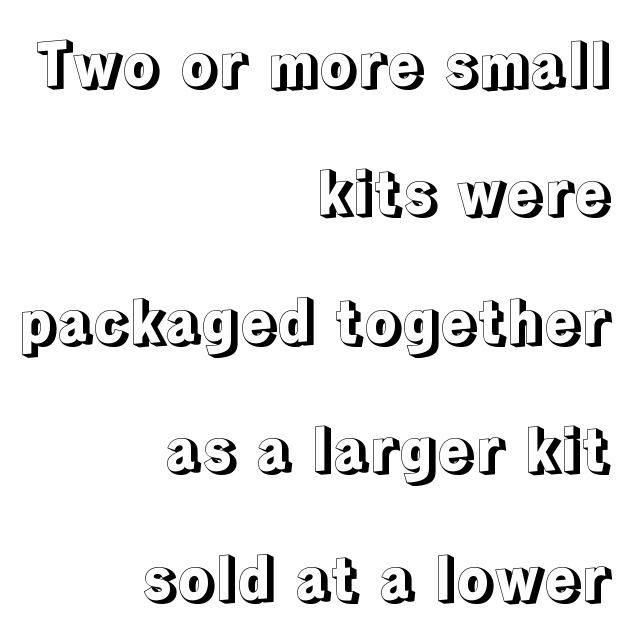
The image shows 60 px text type, upright; set right-aligned, loose line spacing (2.14x), normal letter spacing, not underlined; a medium x-height.
